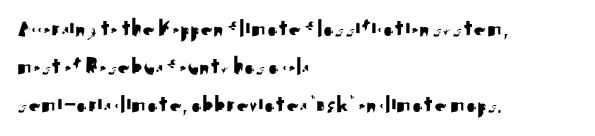
The image shows 25 px text type, upright; set left-aligned, normal line spacing (1.52x), normal letter spacing, not underlined.
